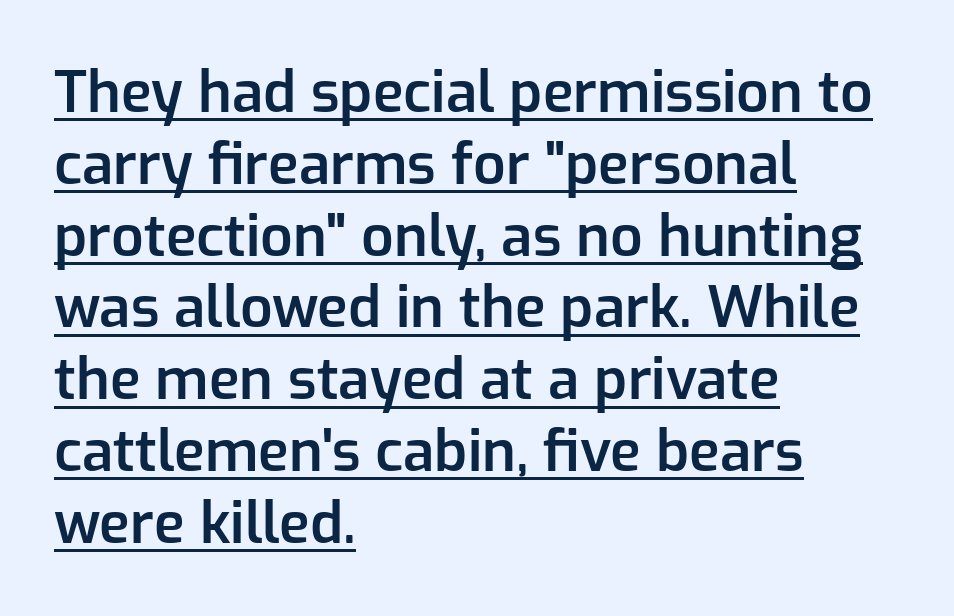
Q: Is the text bold? A: Semi-bold.
Q: Is the text italic (slanted)? A: No, it is upright.
Q: Is the typeface a serif or a sans-serif typeface? A: Sans-serif.
Q: Is the text underlined? A: Yes.
Q: How is the paragraph aligned? A: Left-aligned.
Q: Is the spacing between letters normal or unusually wide? A: Normal.
Q: Is the spacing between lines tight, normal or loose? A: Normal.
Q: Width (condensed, normal, or wide)? A: Normal.
Q: Stroke contrast? A: Low.
Q: x-height? A: Medium.
Q: Monospaced? A: No.
